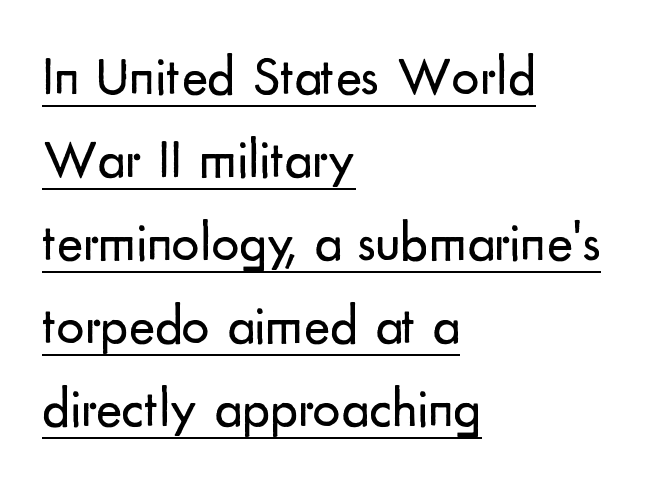
The weight would be labelled regular, book, light, or lighter still. Honestly, the row spacing looks completely unremarkable. Is the letter spacing exaggerated? No — it looks like the ordinary default. Compared with undecorated copy, this sample adds a rule below the words. The passage shown is typed in a proportional face where columns would drift. Italic? Not at all — the glyphs are vertical.
